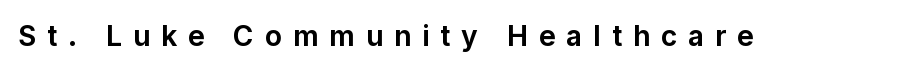
Q: Is the text bold? A: Yes.
Q: Is the text italic (slanted)? A: No, it is upright.
Q: Is the typeface a serif or a sans-serif typeface? A: Sans-serif.
Q: Is the text underlined? A: No.
Q: Is the spacing between letters normal or unusually wide? A: Unusually wide.
Q: Width (condensed, normal, or wide)? A: Normal.
Q: Stroke contrast? A: Low.
Q: x-height? A: Medium.
Q: Monospaced? A: No.
